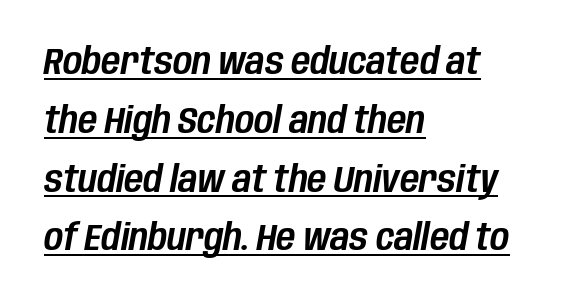
Vertically, the passage feels balanced, rows spaced as you'd expect. Beneath each row of characters lies a ruled line. The line texture is even and compact thanks to regular tracking. Varying glyph widths throughout — classic text-font behaviour. Left-aligned paragraph, ragged on the right.
